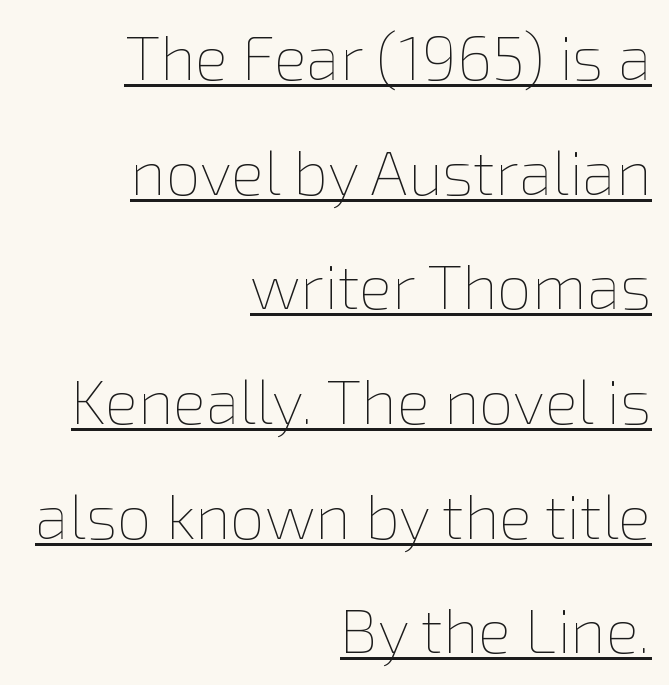
Q: Is the text bold? A: No.
Q: Is the text italic (slanted)? A: No, it is upright.
Q: Is the text underlined? A: Yes.
Q: How is the paragraph aligned? A: Right-aligned.
Q: Is the spacing between letters normal or unusually wide? A: Normal.
Q: Width (condensed, normal, or wide)? A: Normal.
Q: Stroke contrast? A: Low.
Q: x-height? A: Medium.
Q: Monospaced? A: No.
